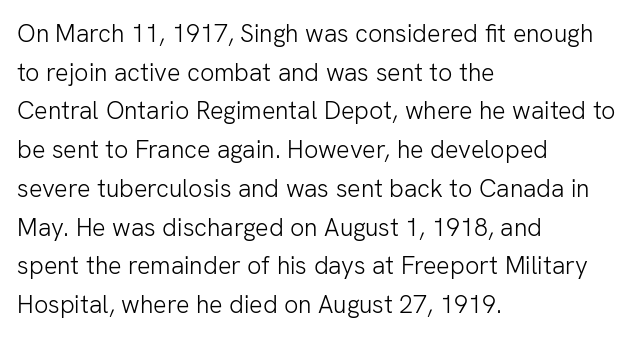
The image shows 25 px text type, upright; set left-aligned, normal line spacing (1.55x), normal letter spacing, not underlined.
